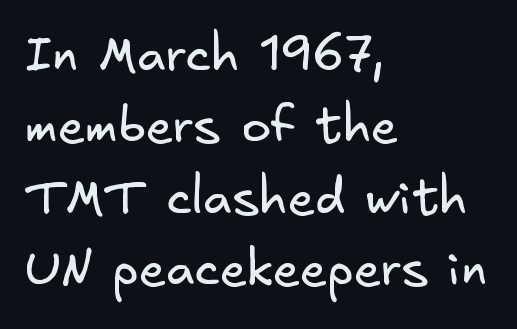
The image shows 50 px regular-weight sans-serif type; set left-aligned, normal line spacing (1.43x), normal letter spacing, not underlined; low stroke contrast and a small x-height.
